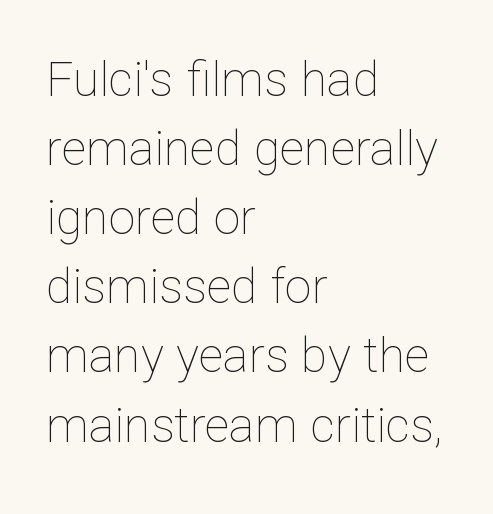
{"italic": "no", "bold": "no", "weight": "thin", "width": "normal", "stroke_contrast": "low", "x_height": "medium", "monospaced": "no", "underline": "no", "align": "left", "line_spacing": "normal", "line_spacing_ratio": 1.44, "letter_spacing": "normal", "letter_spacing_em": 0.0, "glyph_px": 48}
